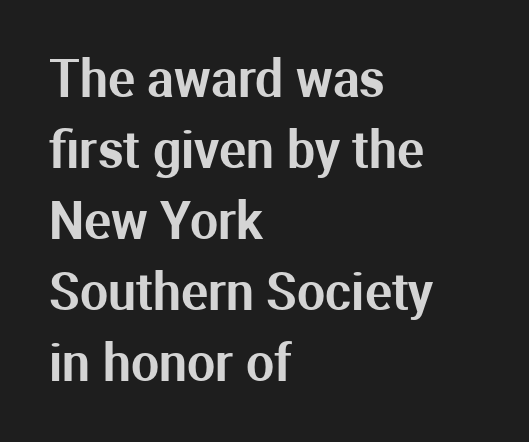
Each letter keeps its own natural width here, so spacing adapts to shape. Letter spacing: default. Interline gaps are of average width in this sample. Each line starts at the same left margin while the right side varies. Rendered with straight, roman letterforms.
